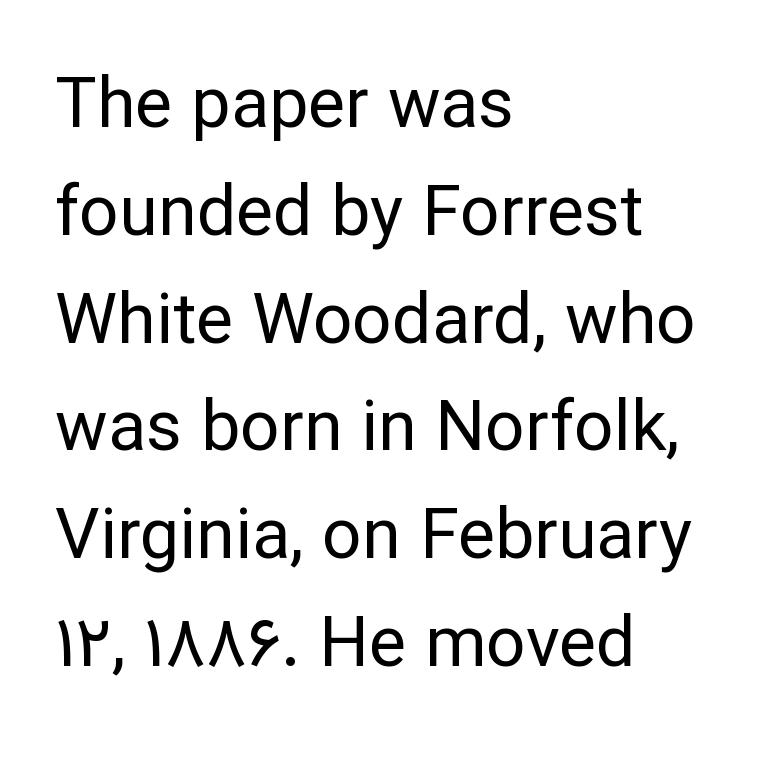
The image shows 70 px regular-weight sans-serif type, upright; set left-aligned, normal line spacing (1.54x), normal letter spacing, not underlined; low stroke contrast and a medium x-height.
